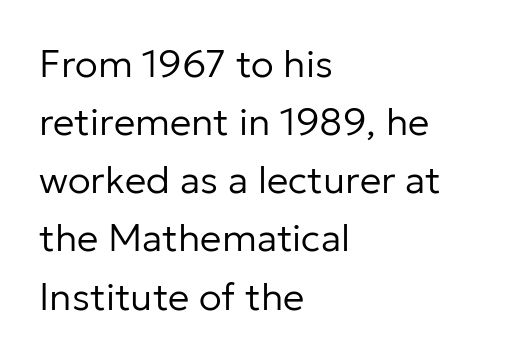
The lines in this sample share a left origin and differ only in where they stop. The face used here is a sans, in the tradition of grotesques and geometrics. This sample has the flowing, uneven cadence of proportional lettering. The strokes carry an ordinary text weight at most. The rows are spaced the way most documents space them.
